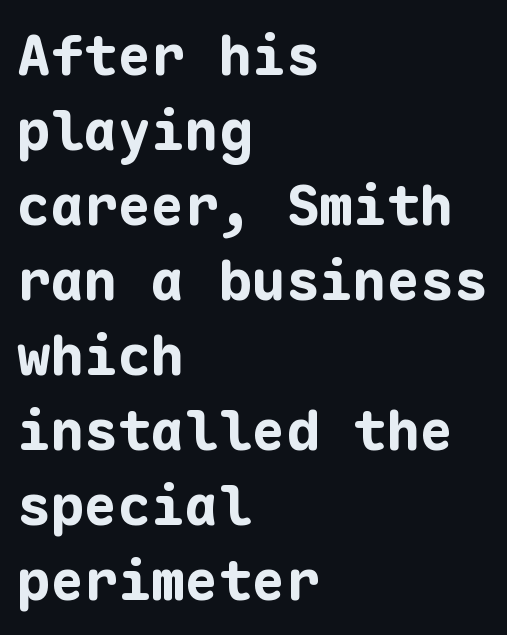
The passage shown is emphatically bold. The baseline area is clear. Short and long lines alike share a common starting point at left. The typography opts for an upright posture over an oblique one.
